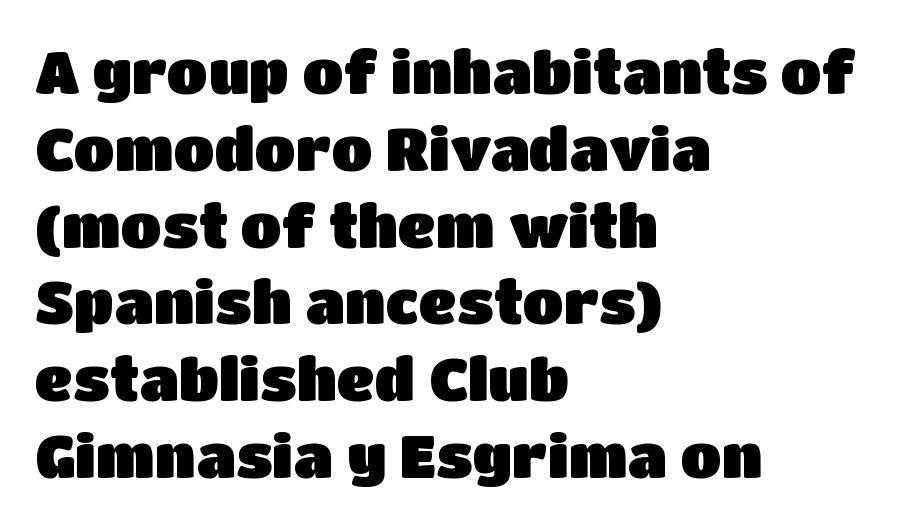
The image shows 60 px sans-serif type, upright; set left-aligned, normal line spacing (1.28x), normal letter spacing, not underlined; low stroke contrast and a large x-height.
